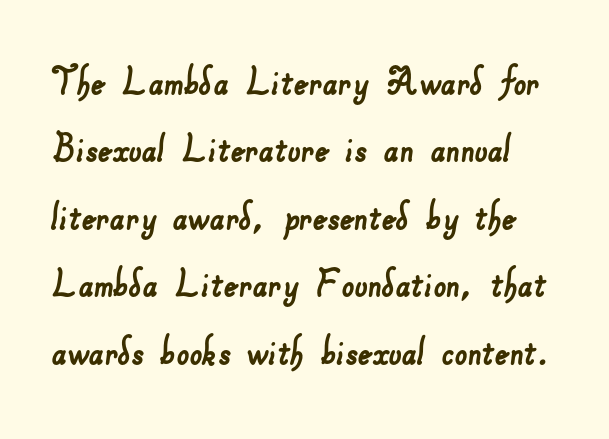
{"serif": "no", "width": "normal", "stroke_contrast": "low", "x_height": "small", "monospaced": "no", "underline": "no", "line_spacing": "normal", "line_spacing_ratio": 1.5, "letter_spacing": "normal", "letter_spacing_em": 0.0, "glyph_px": 45}
